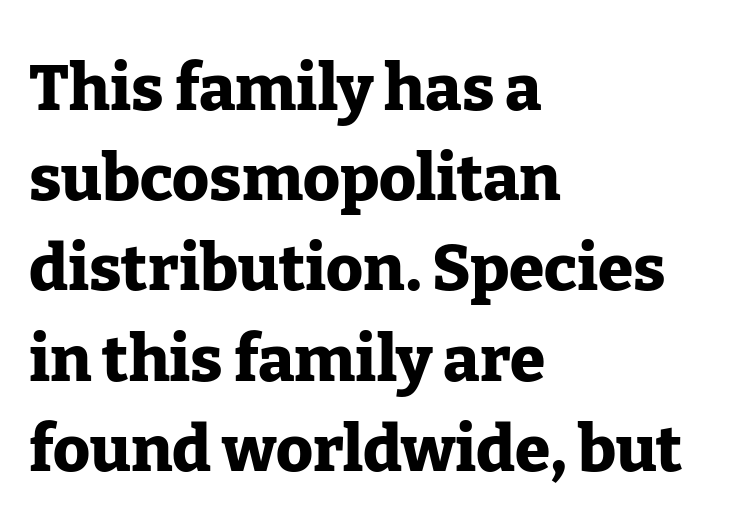
{"serif": "yes", "italic": "no", "bold": "yes", "weight": "heavy", "width": "normal", "stroke_contrast": "low", "x_height": "medium", "monospaced": "no", "underline": "no", "align": "left", "line_spacing": "normal", "line_spacing_ratio": 1.41, "letter_spacing": "normal", "letter_spacing_em": 0.0, "glyph_px": 64}
